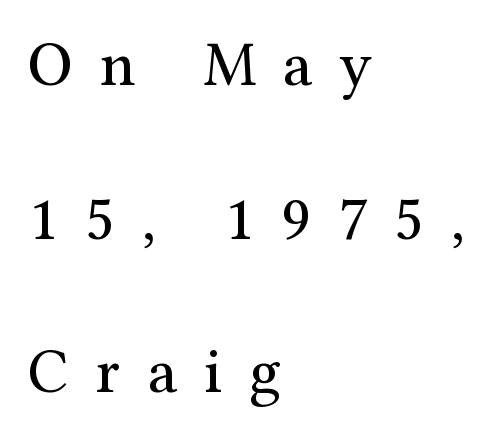
{"serif": "yes", "italic": "no", "bold": "no", "weight": "regular", "width": "normal", "stroke_contrast": "medium", "x_height": "medium", "monospaced": "no", "underline": "no", "align": "left", "line_spacing": "loose", "line_spacing_ratio": 2.44, "letter_spacing": "wide", "letter_spacing_em": 0.43, "glyph_px": 63}
